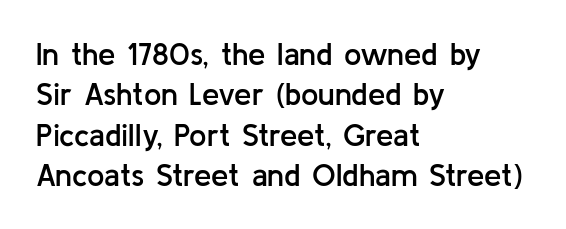
The image shows 31 px semibold sans-serif type, upright; set left-aligned, normal line spacing (1.3x), normal letter spacing, not underlined; low stroke contrast and a medium x-height.
